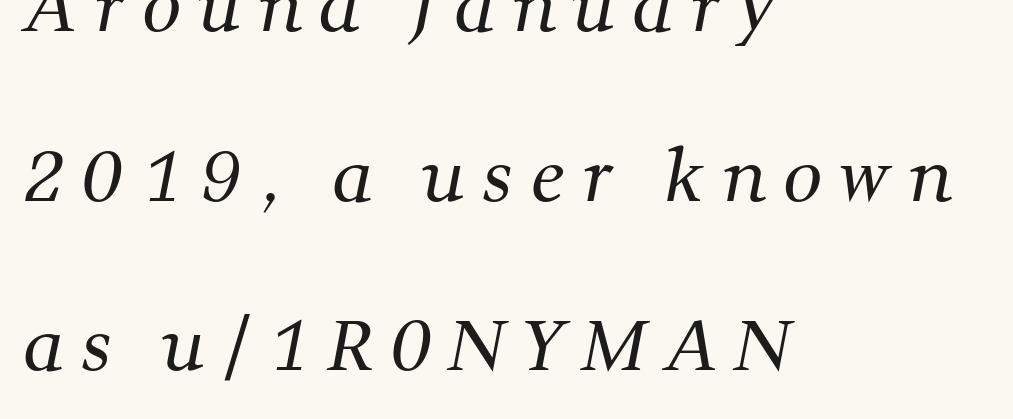
Letters have the restrained weight of plain body copy at most. Rule under the text: the space is simply empty. Examine the stroke ends and you'll spot serifs. Substantial extra tracking has been applied to these lines.
